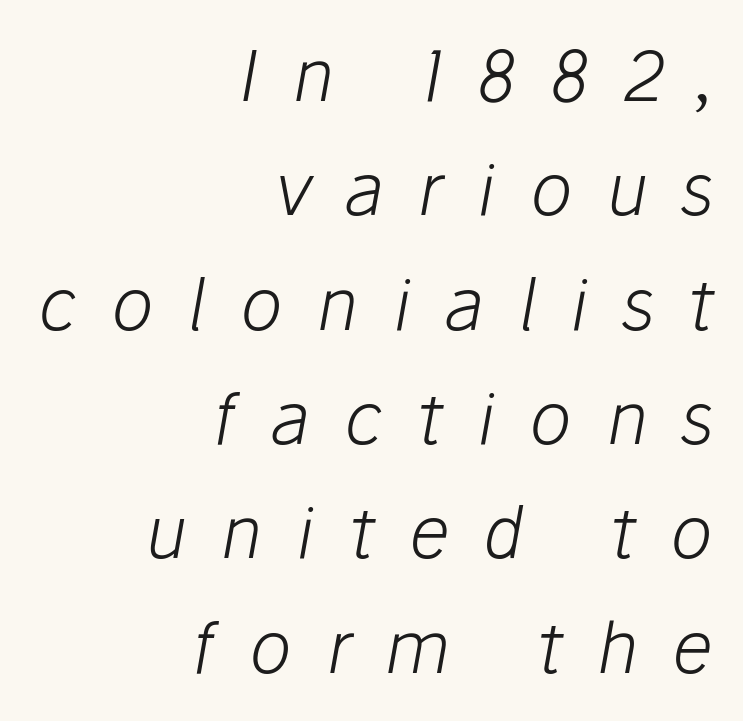
The rendering applies a slant to the glyphs. Heft: none added — not bold. Varying glyph widths throughout — classic text-font behaviour. Underline: absent. Regular leading.
